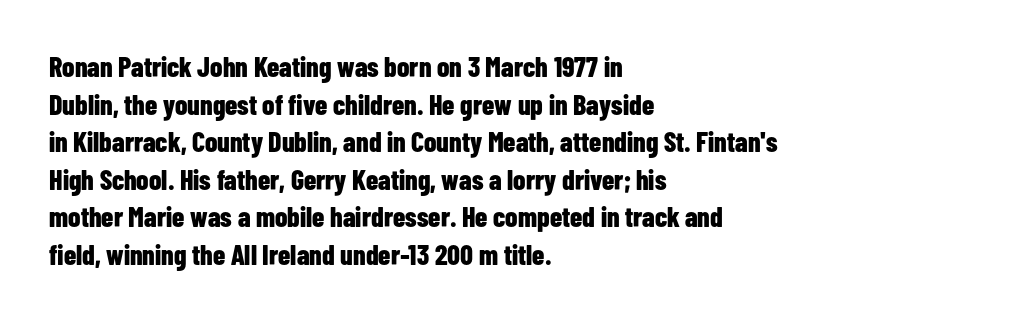
{"serif": "no", "italic": "no", "bold": "yes", "weight": "bold", "width": "condensed", "stroke_contrast": "low", "x_height": "medium", "monospaced": "no", "underline": "no", "align": "left", "line_spacing": "normal", "line_spacing_ratio": 1.34, "letter_spacing": "normal", "letter_spacing_em": 0.0, "glyph_px": 28}
